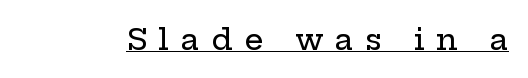
Q: Is the text italic (slanted)? A: No, it is upright.
Q: Is the typeface a serif or a sans-serif typeface? A: Serif.
Q: Is the text underlined? A: Yes.
Q: Is the spacing between letters normal or unusually wide? A: Unusually wide.
Q: Width (condensed, normal, or wide)? A: Wide.
Q: Stroke contrast? A: Low.
Q: x-height? A: Medium.
Q: Monospaced? A: No.
